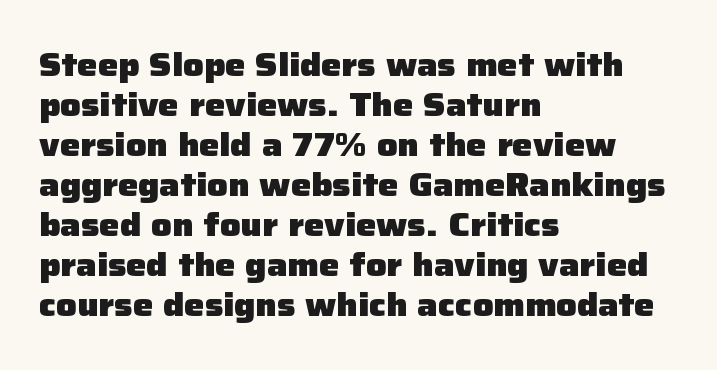
{"serif": "no", "italic": "no", "bold": "yes", "weight": "heavy", "width": "normal", "stroke_contrast": "low", "x_height": "medium", "monospaced": "no", "underline": "no", "align": "left", "line_spacing": "normal", "line_spacing_ratio": 1.25, "letter_spacing": "normal", "letter_spacing_em": 0.0, "glyph_px": 32}
